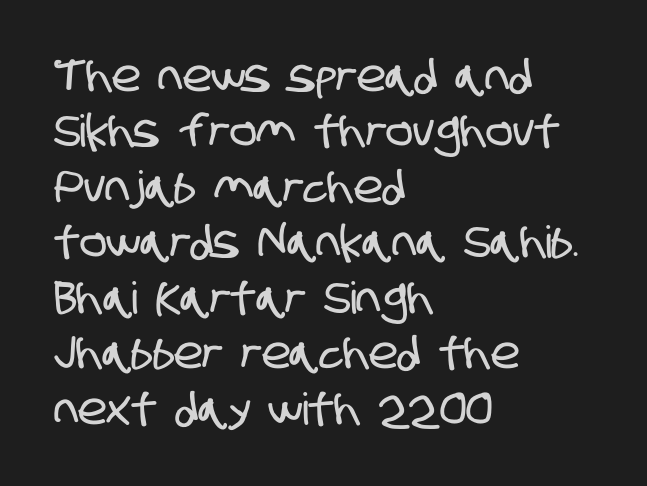
Observe the absence of serifs on each vertical stroke in this sample. You could not count columns in this text — the font is proportionally spaced. No extra tracking has been applied to these lines. Is the block centered? No — it sits flush against the left margin.
